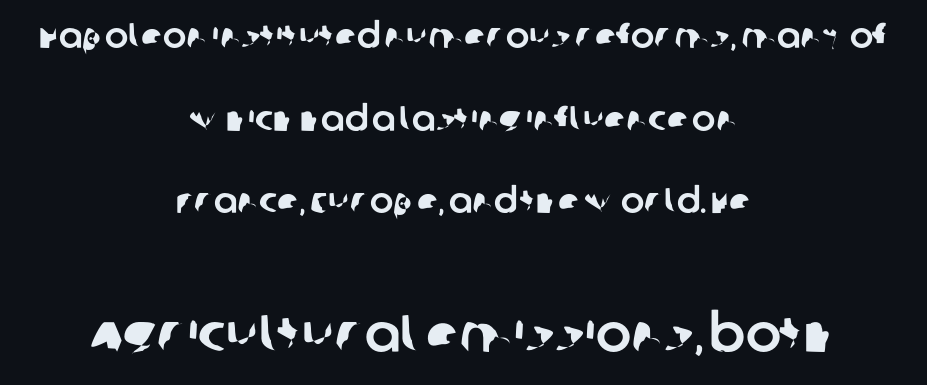
Q: Is the typeface a serif or a sans-serif typeface? A: Sans-serif.
Q: Is the text underlined? A: No.
Q: How is the paragraph aligned? A: Centered.
Q: Is the spacing between letters normal or unusually wide? A: Normal.
Q: Is the spacing between lines tight, normal or loose? A: Loose.
Q: Which block of text is set in a larger size, the first (top) or the second (bottom)? A: The second (bottom) one.
Q: Width (condensed, normal, or wide)? A: Normal.
Q: Stroke contrast? A: Low.
Q: x-height? A: Large.
Q: Monospaced? A: No.
